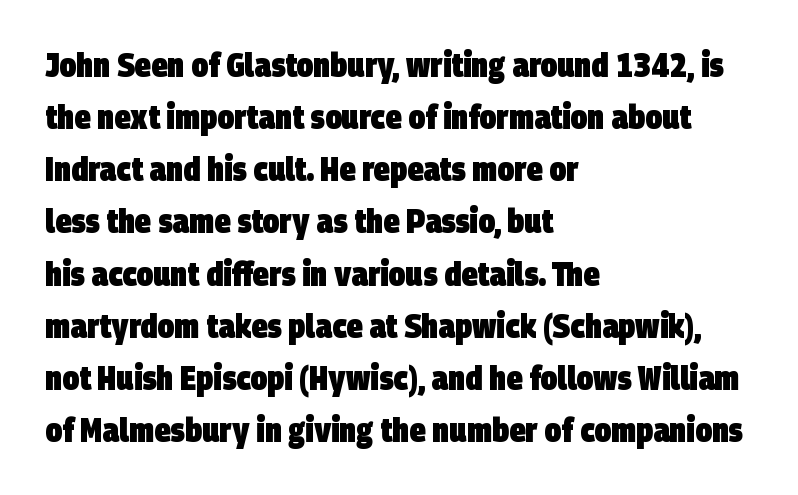
Q: Is the text bold? A: Yes.
Q: Is the typeface a serif or a sans-serif typeface? A: Sans-serif.
Q: Is the text underlined? A: No.
Q: How is the paragraph aligned? A: Left-aligned.
Q: Is the spacing between letters normal or unusually wide? A: Normal.
Q: Is the spacing between lines tight, normal or loose? A: Normal.
Q: Width (condensed, normal, or wide)? A: Condensed.
Q: Stroke contrast? A: Low.
Q: x-height? A: Large.
Q: Monospaced? A: No.
